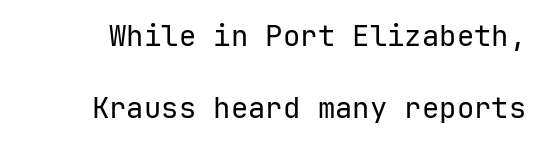
{"serif": "no", "italic": "no", "bold": "no", "weight": "regular", "width": "normal", "stroke_contrast": "low", "x_height": "medium", "underline": "no", "line_spacing": "loose", "line_spacing_ratio": 2.49, "letter_spacing": "normal", "letter_spacing_em": 0.0, "glyph_px": 29}
